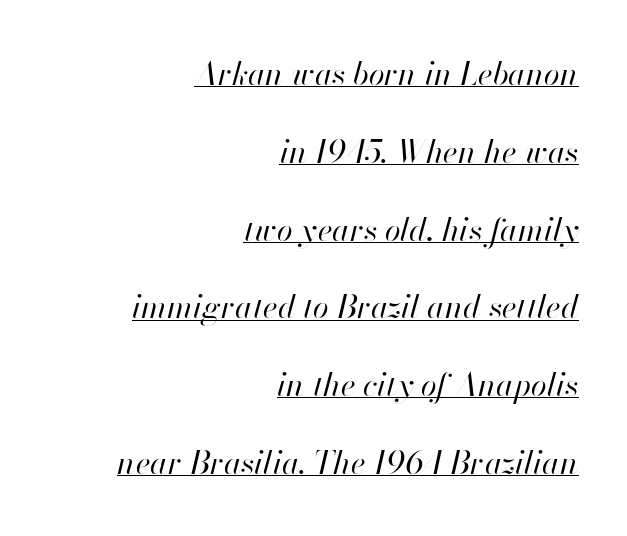
{"italic": "yes", "lean": "right", "slant_degrees": 13, "bold": "no", "weight": "regular", "width": "normal", "stroke_contrast": "high", "x_height": "small", "monospaced": "no", "underline": "yes", "align": "right", "line_spacing": "loose", "line_spacing_ratio": 2.43, "letter_spacing": "normal", "letter_spacing_em": 0.0, "glyph_px": 32}
